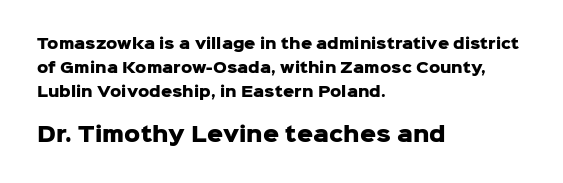
Q: Is the text bold? A: Yes.
Q: Is the text italic (slanted)? A: No, it is upright.
Q: Is the text underlined? A: No.
Q: How is the paragraph aligned? A: Left-aligned.
Q: Is the spacing between letters normal or unusually wide? A: Normal.
Q: Which block of text is set in a larger size, the first (top) or the second (bottom)? A: The second (bottom) one.
